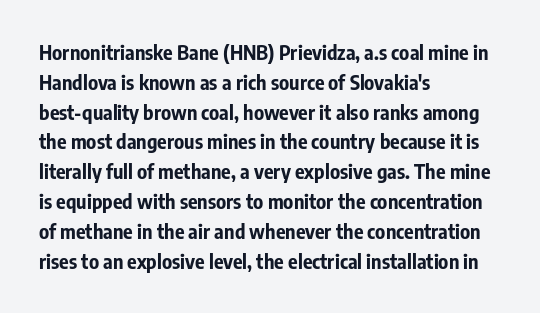
The image shows 20 px bold type, upright; set left-aligned, normal line spacing (1.49x), normal letter spacing, not underlined.
